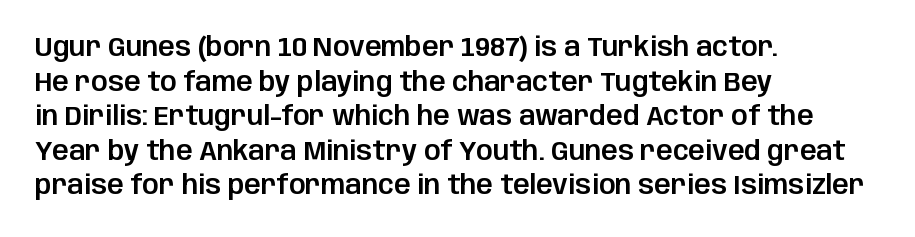
{"italic": "no", "underline": "no", "align": "left", "line_spacing": "normal", "line_spacing_ratio": 1.33, "letter_spacing": "normal", "letter_spacing_em": 0.0, "glyph_px": 26}
